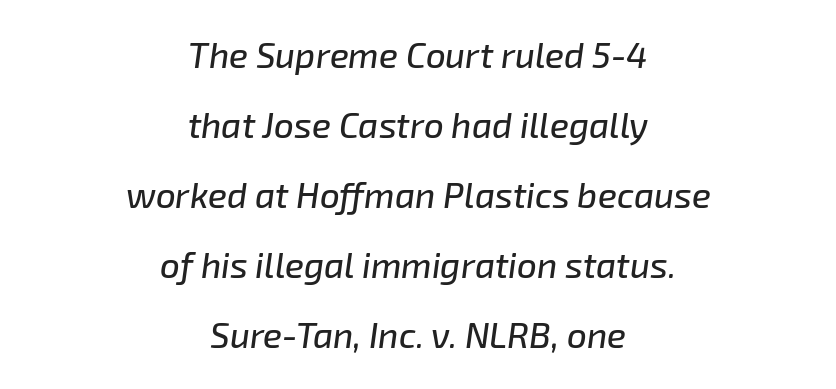
{"italic": "yes", "lean": "right", "slant_degrees": 8, "width": "normal", "stroke_contrast": "low", "x_height": "medium", "monospaced": "no", "underline": "no", "align": "center", "line_spacing": "loose", "line_spacing_ratio": 2.0, "letter_spacing": "normal", "letter_spacing_em": 0.0, "glyph_px": 35}
